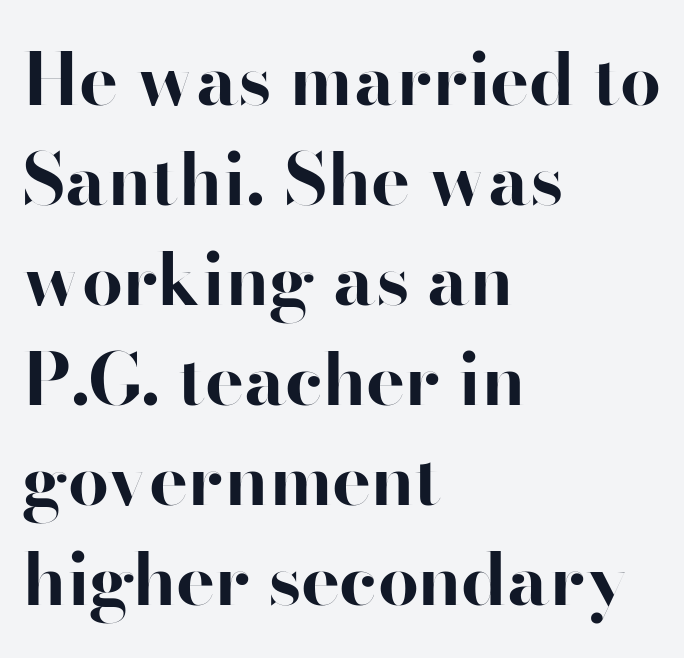
Whoever set this chose a conventional vertical rhythm. Character widths vary here, with narrow letters taking less room than wide ones. The designer went with a sans here, leaving each stem footless. The foot of each line stays bare and open.
